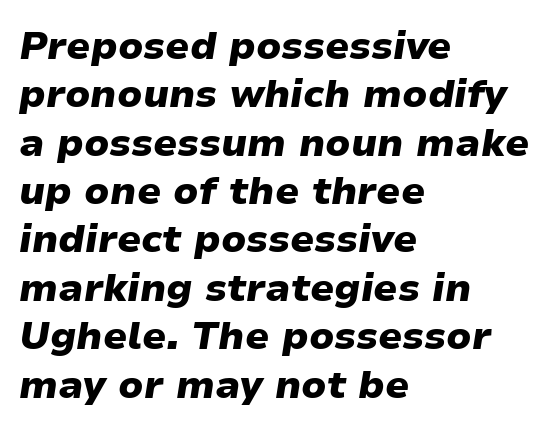
The image shows 39 px heavy type, italic (leaning right); set left-aligned, line spacing 1.24x, normal letter spacing, not underlined; low stroke contrast and a medium x-height.
